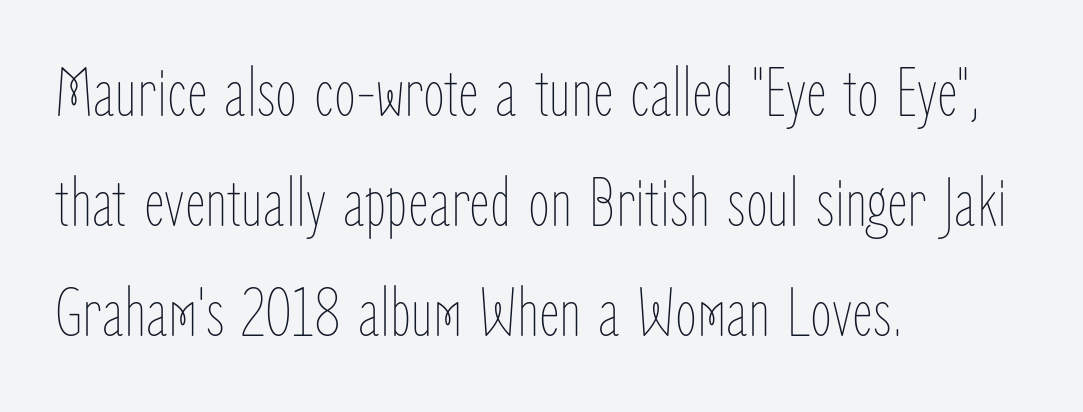
The image shows 71 px thin, condensed type, upright; set left-aligned, normal line spacing (1.55x), normal letter spacing, not underlined; low stroke contrast and a medium x-height.
